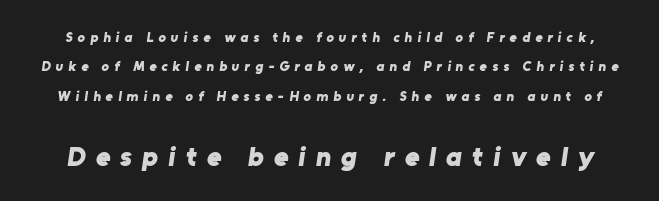
There is plenty of visible air inserted between adjacent glyphs. Compared with typical paragraphs, the rows here are farther apart. Nope, no serifs anywhere on these letters. Quick note: underline off. Spacing verdict: proportional, widths tailored to each character.
